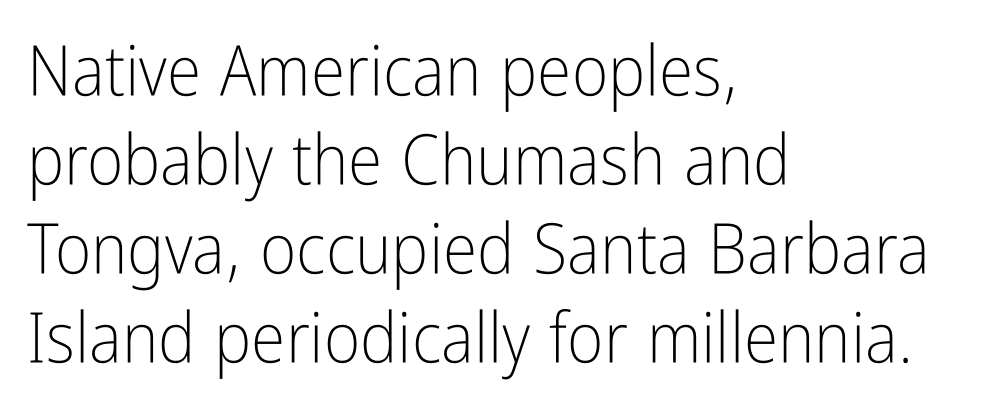
Unbolded letterforms with no extra heft. A normal amount of white space separates one row of letters from the next. Horizontally, the lines are justified to the leading edge only. Underlining? Definitely not there. Each word holds together tightly as a unit, with standard inter-letter gaps.
